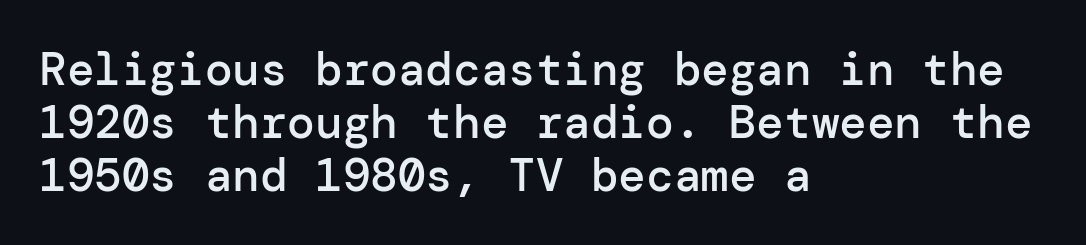
The passage shown stacks its lines with hardly any gap. Every letter is mildly thick-stroked: semibold rather than bold. Nobody touched the tracking dial on this one. The passage shown is typeset with a sans-serif family.
